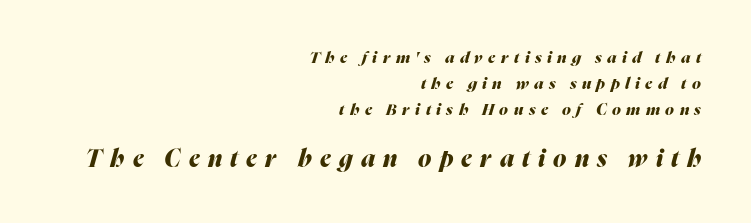
Q: Is the text bold? A: Yes.
Q: Is the text italic (slanted)? A: Yes, it leans right by about 16 degrees.
Q: Is the text underlined? A: No.
Q: How is the paragraph aligned? A: Right-aligned.
Q: Is the spacing between letters normal or unusually wide? A: Unusually wide.
Q: Is the spacing between lines tight, normal or loose? A: Normal.
Q: Which block of text is set in a larger size, the first (top) or the second (bottom)? A: The second (bottom) one.
